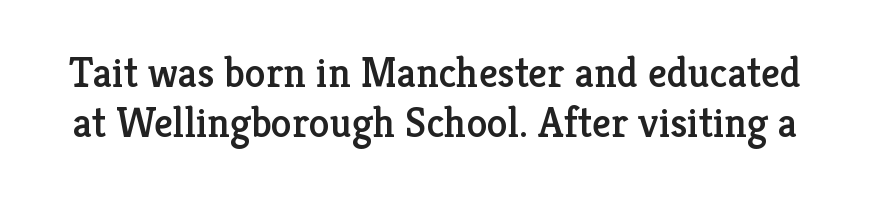
The image shows 42 px serif type, upright; set line spacing 1.2x, normal letter spacing, not underlined; low stroke contrast and a medium x-height.
